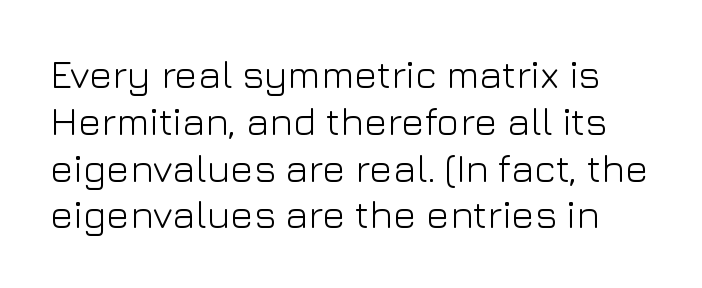
The image shows 39 px light sans-serif type, upright; set line spacing 1.2x, normal letter spacing, not underlined; low stroke contrast and a medium x-height.
